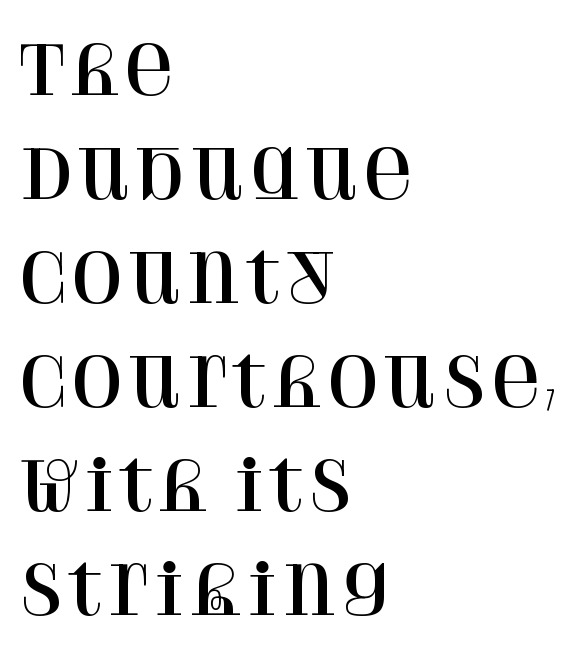
{"serif": "yes", "italic": "no", "width": "normal", "stroke_contrast": "high", "x_height": "large", "monospaced": "no", "underline": "no", "align": "left", "line_spacing": "normal", "line_spacing_ratio": 1.53, "letter_spacing": "normal", "letter_spacing_em": 0.0, "glyph_px": 68}
